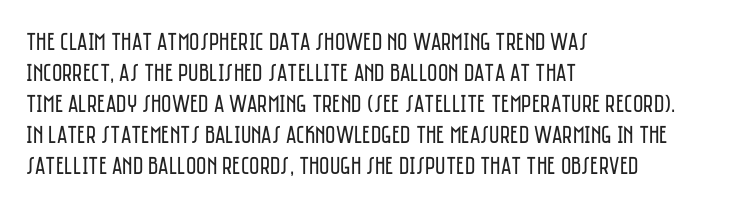
{"italic": "no", "bold": "no", "underline": "no", "align": "left", "line_spacing_ratio": 1.24, "letter_spacing": "normal", "letter_spacing_em": 0.0, "glyph_px": 25}
